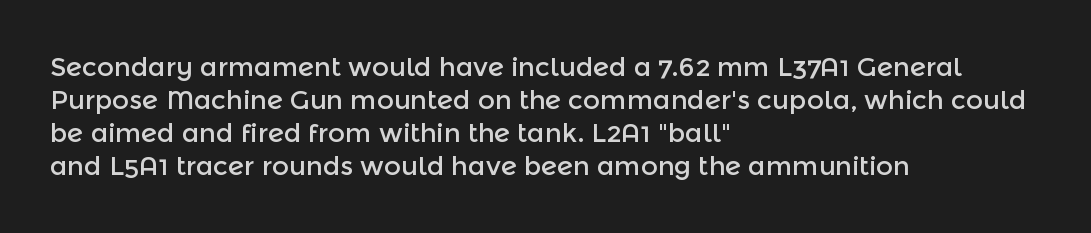
{"italic": "no", "underline": "no", "align": "left", "line_spacing": "normal", "line_spacing_ratio": 1.27, "letter_spacing": "normal", "letter_spacing_em": 0.0, "glyph_px": 26}
